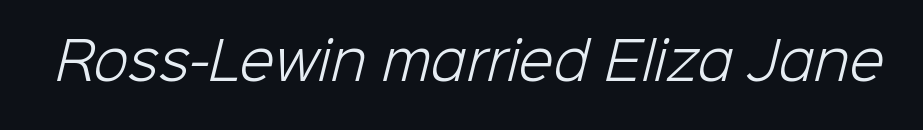
{"serif": "no", "bold": "no", "weight": "light", "width": "normal", "stroke_contrast": "low", "x_height": "medium", "monospaced": "no", "underline": "no", "letter_spacing": "normal", "letter_spacing_em": 0.0, "glyph_px": 51}
